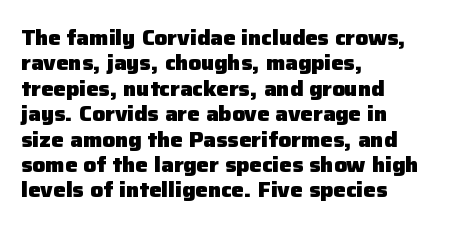
The gaps between neighbouring characters are ordinary and unremarkable. Heavy, bold letterforms. Posture: straight, roman, zero tilt. Caption: multi-line text, flush left, ragged right. Clear beneath every line of the passage.
